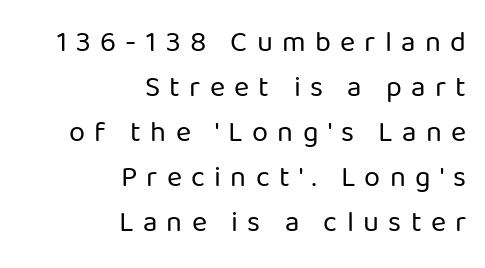
{"serif": "no", "italic": "no", "bold": "no", "weight": "regular", "width": "normal", "stroke_contrast": "low", "x_height": "medium", "monospaced": "no", "underline": "no", "align": "right", "line_spacing": "normal", "line_spacing_ratio": 1.55, "letter_spacing": "wide", "letter_spacing_em": 0.32, "glyph_px": 29}
